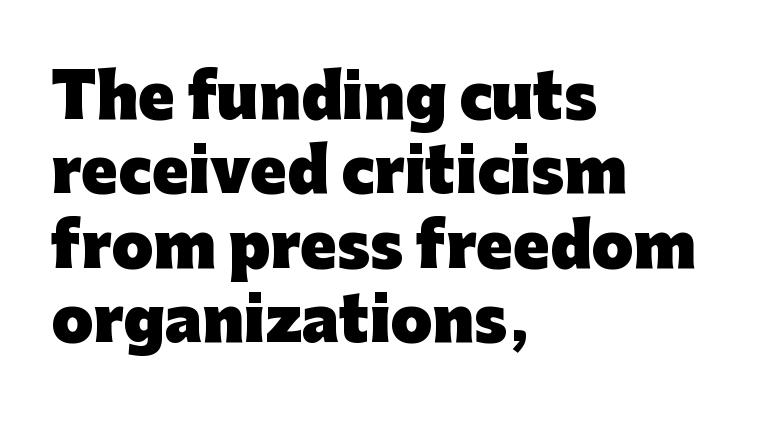
The image shows 60 px heavy sans-serif type, upright; set left-aligned, line spacing 1.24x, normal letter spacing, not underlined; low stroke contrast and a medium x-height.
